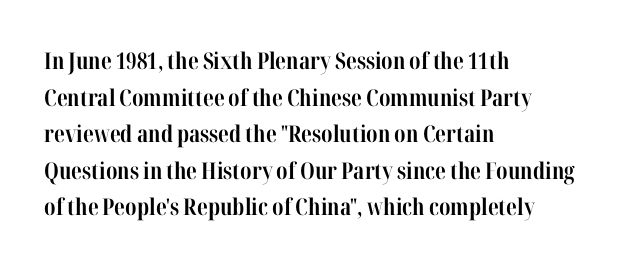
Visually the block forms a straight wall on the left and a jagged coastline on the right. The letters are bold, with thick, heavy strokes. The gap between lines stays unmarked. This sample keeps an unexceptional amount of space between lines. The horizontal fit of the characters is conventional and even. Vertical strokes here are truly vertical.
